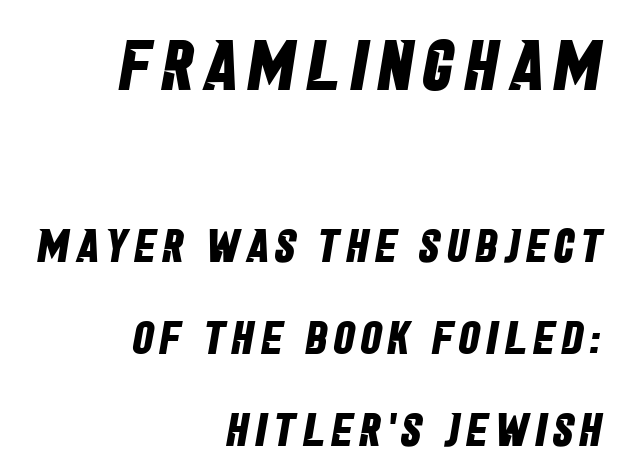
{"serif": "no", "bold": "yes", "weight": "bold", "width": "condensed", "stroke_contrast": "low", "x_height": "large", "monospaced": "no", "underline": "no", "align": "right", "line_spacing": "loose", "line_spacing_ratio": 1.95, "larger_block": "first", "size_ratio": 1.51, "glyph_px": 71}
